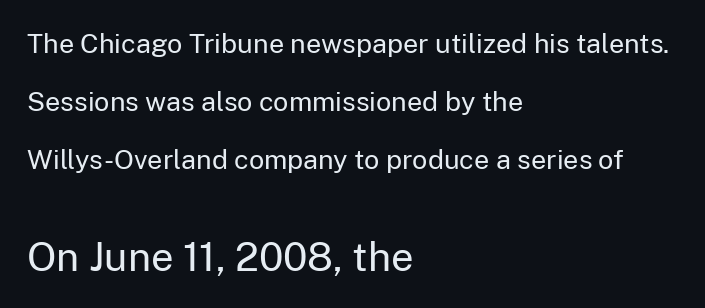
{"serif": "no", "italic": "no", "bold": "no", "weight": "regular", "width": "normal", "stroke_contrast": "low", "x_height": "medium", "monospaced": "no", "underline": "no", "align": "left", "line_spacing": "loose", "line_spacing_ratio": 2.15, "letter_spacing": "normal", "letter_spacing_em": 0.0, "larger_block": "second", "size_ratio": 1.48, "glyph_px": 40}
